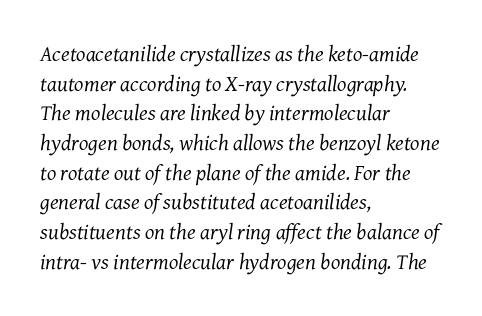
Q: Is the text bold? A: No.
Q: Is the text italic (slanted)? A: Yes, it leans right by about 7 degrees.
Q: Is the text underlined? A: No.
Q: How is the paragraph aligned? A: Left-aligned.
Q: Is the spacing between letters normal or unusually wide? A: Normal.
Q: Is the spacing between lines tight, normal or loose? A: Normal.
